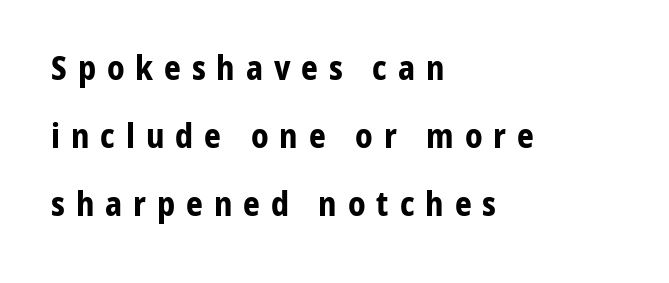
{"serif": "no", "italic": "no", "bold": "yes", "weight": "bold", "width": "normal", "stroke_contrast": "low", "x_height": "medium", "monospaced": "no", "underline": "no", "align": "left", "line_spacing": "loose", "line_spacing_ratio": 2.06, "letter_spacing": "wide", "letter_spacing_em": 0.33, "glyph_px": 33}
